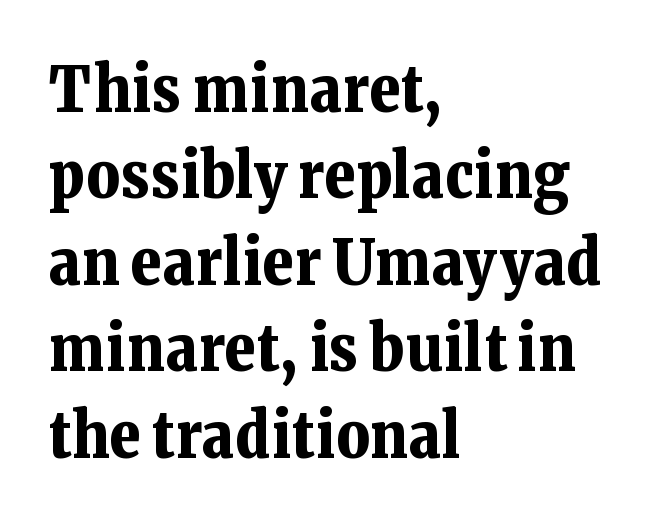
The image shows 64 px bold serif type, upright; set left-aligned, normal line spacing (1.35x), normal letter spacing, not underlined; low stroke contrast and a medium x-height.
